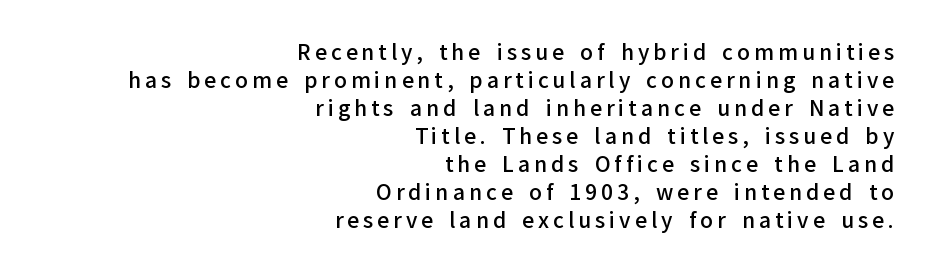
{"italic": "no", "bold": "semi", "underline": "no", "align": "right", "line_spacing": "normal", "line_spacing_ratio": 1.33, "glyph_px": 21}
